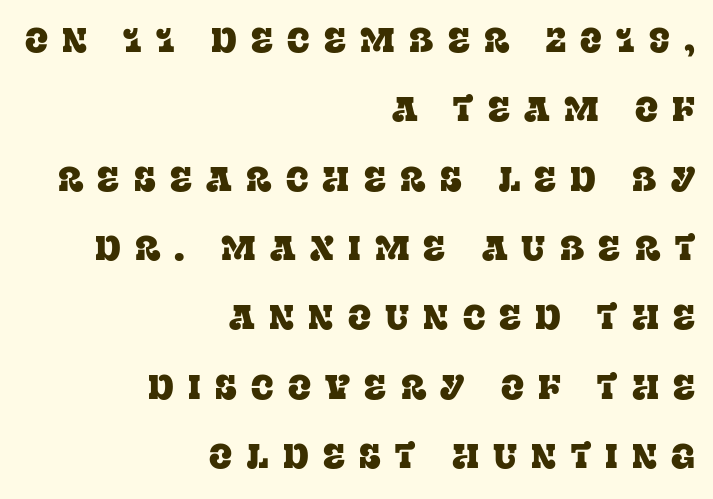
The image shows 34 px serif type, upright; set right-aligned, loose line spacing (2.04x), unusually wide letter spacing (+0.42 em), not underlined; low stroke contrast and a large x-height.
